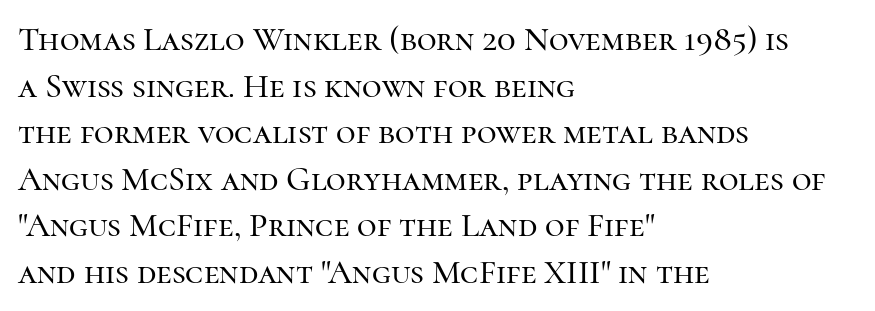
{"serif": "yes", "italic": "no", "width": "normal", "stroke_contrast": "high", "x_height": "medium", "monospaced": "no", "underline": "no", "align": "left", "line_spacing": "normal", "line_spacing_ratio": 1.37, "letter_spacing": "normal", "letter_spacing_em": 0.0, "glyph_px": 34}
